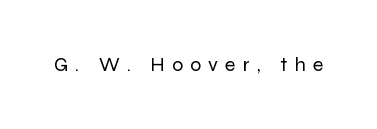
The image shows 20 px text type, upright; set unusually wide letter spacing (+0.36 em), not underlined.
